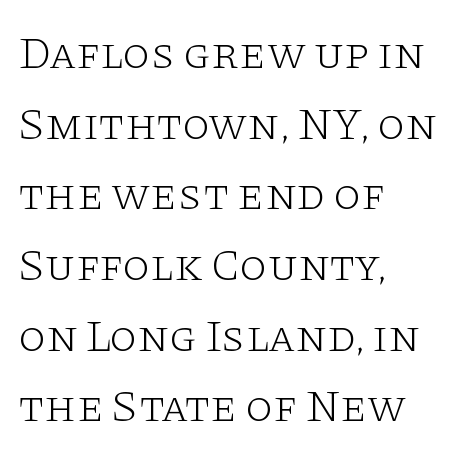
Q: Is the text bold? A: No.
Q: Is the text italic (slanted)? A: No, it is upright.
Q: Is the typeface a serif or a sans-serif typeface? A: Serif.
Q: Is the text underlined? A: No.
Q: How is the paragraph aligned? A: Left-aligned.
Q: Is the spacing between letters normal or unusually wide? A: Normal.
Q: Is the spacing between lines tight, normal or loose? A: Normal.
Q: Width (condensed, normal, or wide)? A: Wide.
Q: Stroke contrast? A: Low.
Q: x-height? A: Large.
Q: Monospaced? A: No.
